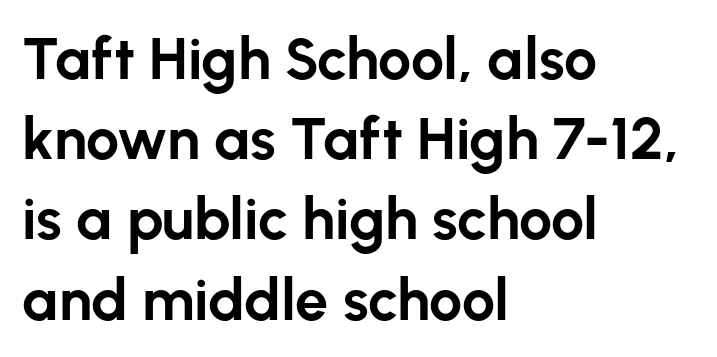
The glyphs have the mass of a bold cut. In CSS terms this would be text-align: left. Are there feet on the stems? There aren't — it's a sans. Spacing between characters is what you'd get straight out of the box. Any mark beneath the type? The region is blank.
